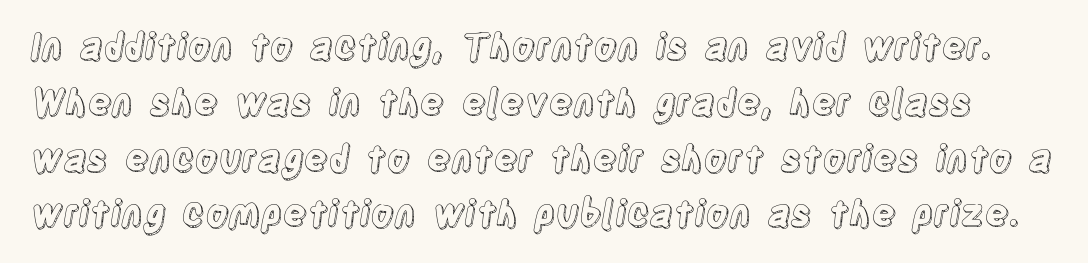
Q: Is the text italic (slanted)? A: Yes.
Q: Is the text underlined? A: No.
Q: Is the spacing between letters normal or unusually wide? A: Normal.
Q: Is the spacing between lines tight, normal or loose? A: Normal.
Q: Width (condensed, normal, or wide)? A: Condensed.
Q: x-height? A: Large.
Q: Monospaced? A: No.
